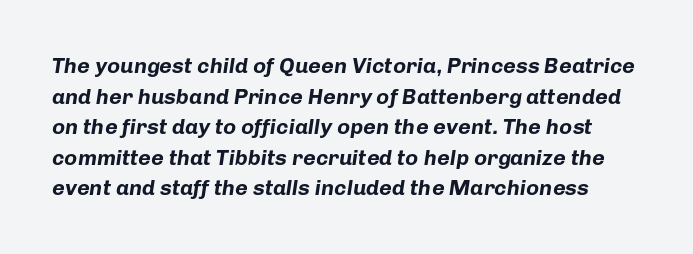
Q: Is the text bold? A: Yes.
Q: Is the text italic (slanted)? A: Yes, it leans right by about 8 degrees.
Q: Is the text underlined? A: No.
Q: Is the spacing between letters normal or unusually wide? A: Normal.
Q: Is the spacing between lines tight, normal or loose? A: Normal.
